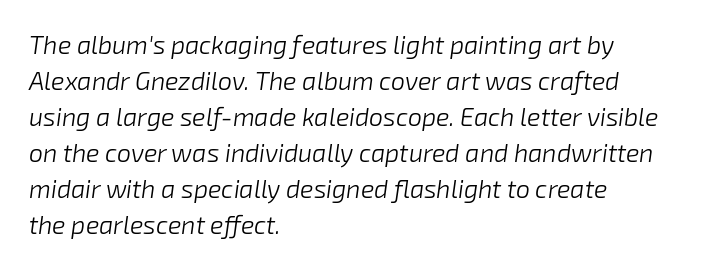
Q: Is the text bold? A: No.
Q: Is the text italic (slanted)? A: Yes, it leans right by about 8 degrees.
Q: Is the text underlined? A: No.
Q: How is the paragraph aligned? A: Left-aligned.
Q: Is the spacing between letters normal or unusually wide? A: Normal.
Q: Is the spacing between lines tight, normal or loose? A: Normal.
